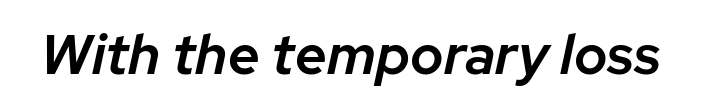
Q: Is the text bold? A: Semi-bold.
Q: Is the text italic (slanted)? A: Yes, it leans right by about 12 degrees.
Q: Is the text underlined? A: No.
Q: Is the spacing between letters normal or unusually wide? A: Normal.
Q: Width (condensed, normal, or wide)? A: Normal.
Q: Stroke contrast? A: Low.
Q: x-height? A: Medium.
Q: Monospaced? A: No.
